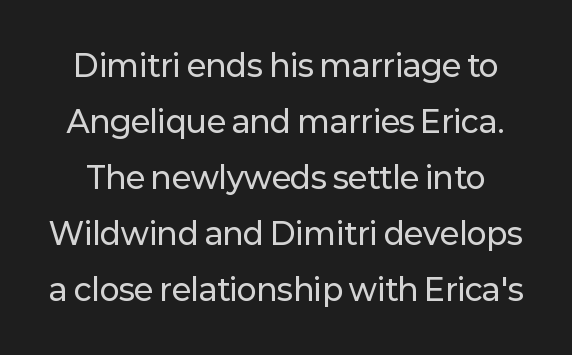
Q: Is the text italic (slanted)? A: No, it is upright.
Q: Is the typeface a serif or a sans-serif typeface? A: Sans-serif.
Q: Is the text underlined? A: No.
Q: Is the spacing between letters normal or unusually wide? A: Normal.
Q: Width (condensed, normal, or wide)? A: Normal.
Q: Stroke contrast? A: Low.
Q: x-height? A: Medium.
Q: Monospaced? A: No.
